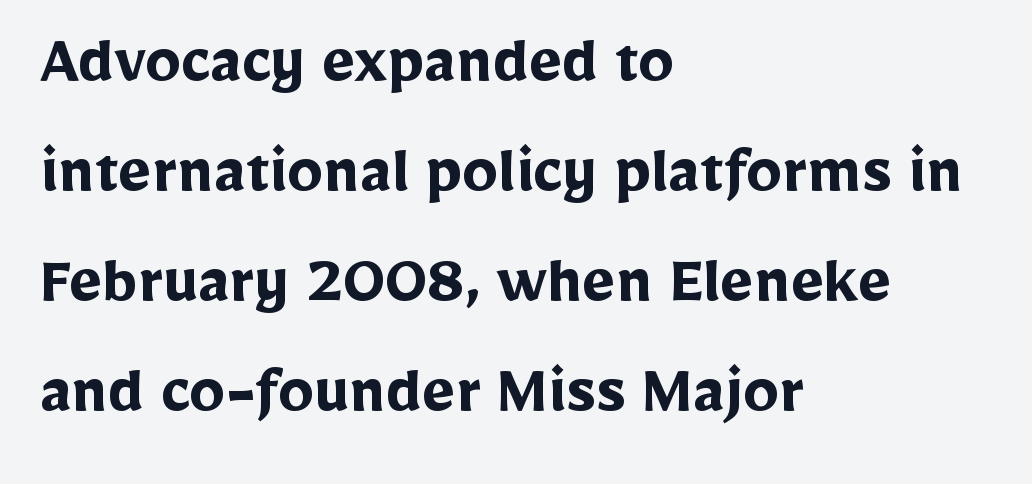
Q: Is the text bold? A: Yes.
Q: Is the text italic (slanted)? A: No, it is upright.
Q: Is the typeface a serif or a sans-serif typeface? A: Sans-serif.
Q: Is the text underlined? A: No.
Q: How is the paragraph aligned? A: Left-aligned.
Q: Is the spacing between letters normal or unusually wide? A: Normal.
Q: Is the spacing between lines tight, normal or loose? A: Normal.
Q: Width (condensed, normal, or wide)? A: Normal.
Q: Stroke contrast? A: Low.
Q: x-height? A: Medium.
Q: Monospaced? A: No.
